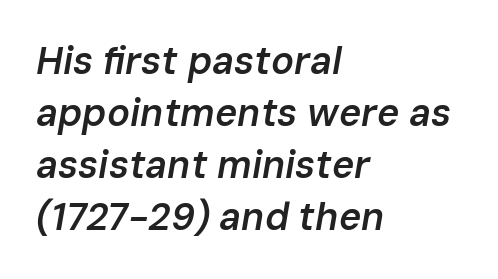
The image shows 38 px semibold type, italic (leaning right); set left-aligned, normal line spacing (1.37x), normal letter spacing, not underlined; low stroke contrast and a medium x-height.
